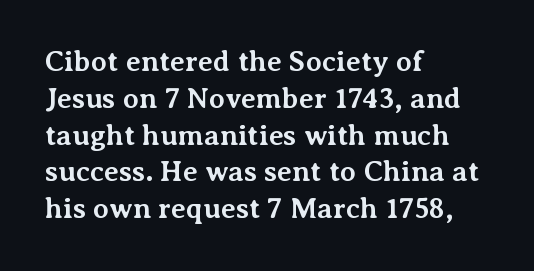
Q: Is the text bold? A: Yes.
Q: Is the text italic (slanted)? A: No, it is upright.
Q: Is the typeface a serif or a sans-serif typeface? A: Serif.
Q: Is the text underlined? A: No.
Q: How is the paragraph aligned? A: Left-aligned.
Q: Is the spacing between letters normal or unusually wide? A: Normal.
Q: Is the spacing between lines tight, normal or loose? A: Normal.
Q: Width (condensed, normal, or wide)? A: Normal.
Q: Stroke contrast? A: Medium.
Q: x-height? A: Medium.
Q: Monospaced? A: No.
